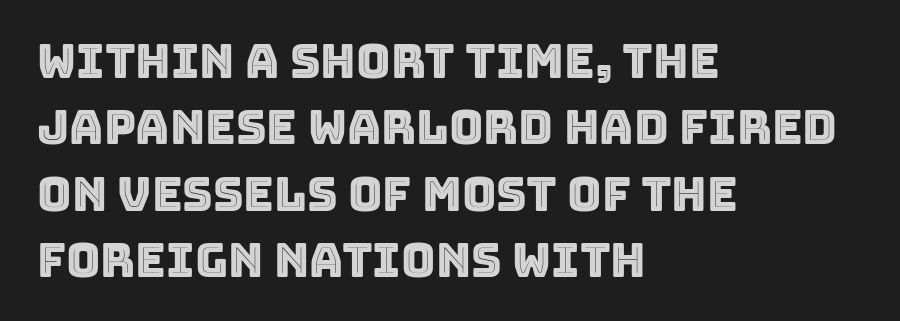
The image shows 47 px text type, upright; set left-aligned, normal line spacing (1.41x), normal letter spacing, not underlined; a large x-height.
